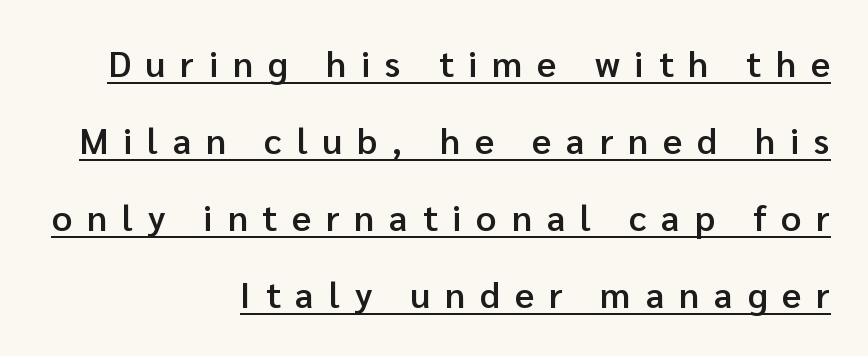
{"serif": "no", "italic": "no", "bold": "semi", "weight": "semibold", "width": "normal", "stroke_contrast": "low", "x_height": "medium", "monospaced": "no", "underline": "yes", "align": "right", "line_spacing": "loose", "line_spacing_ratio": 2.14, "letter_spacing": "wide", "letter_spacing_em": 0.41, "glyph_px": 36}
